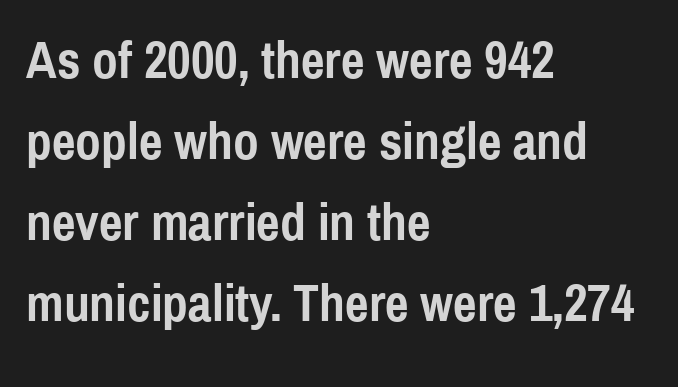
Q: Is the text bold? A: Yes.
Q: Is the text italic (slanted)? A: No, it is upright.
Q: Is the typeface a serif or a sans-serif typeface? A: Sans-serif.
Q: Is the text underlined? A: No.
Q: How is the paragraph aligned? A: Left-aligned.
Q: Is the spacing between letters normal or unusually wide? A: Normal.
Q: Is the spacing between lines tight, normal or loose? A: Normal.
Q: Width (condensed, normal, or wide)? A: Condensed.
Q: x-height? A: Medium.
Q: Monospaced? A: No.
